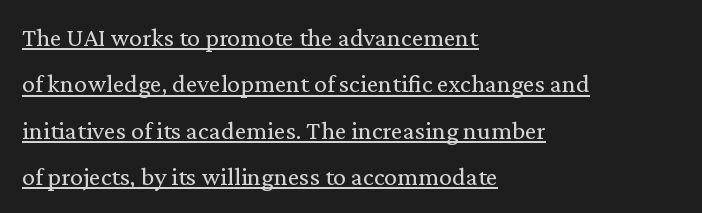
{"italic": "no", "bold": "no", "underline": "yes", "align": "left", "line_spacing_ratio": 1.78, "letter_spacing": "normal", "letter_spacing_em": 0.0, "glyph_px": 26}
